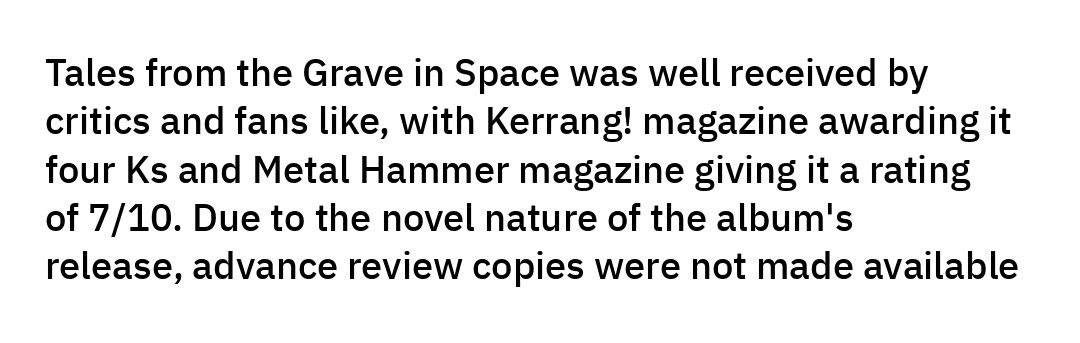
The image shows 38 px semibold sans-serif type, upright; set left-aligned, normal line spacing (1.27x), normal letter spacing, not underlined; low stroke contrast and a medium x-height.
